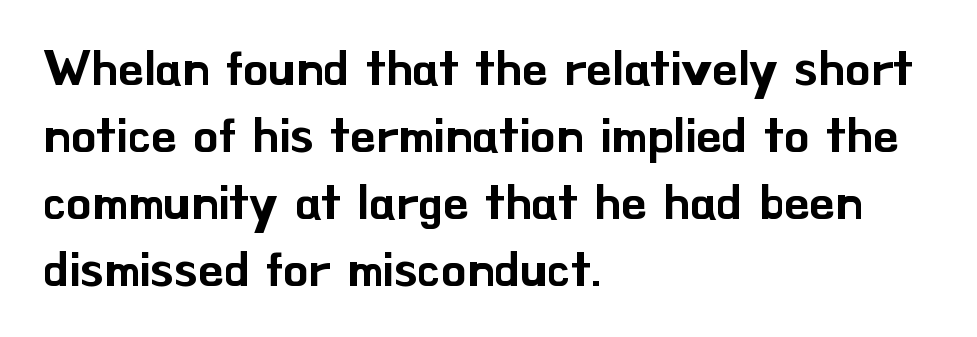
Q: Is the text italic (slanted)? A: No, it is upright.
Q: Is the typeface a serif or a sans-serif typeface? A: Sans-serif.
Q: Is the text underlined? A: No.
Q: How is the paragraph aligned? A: Left-aligned.
Q: Is the spacing between letters normal or unusually wide? A: Normal.
Q: Is the spacing between lines tight, normal or loose? A: Normal.
Q: Width (condensed, normal, or wide)? A: Normal.
Q: Stroke contrast? A: Low.
Q: x-height? A: Small.
Q: Monospaced? A: No.
